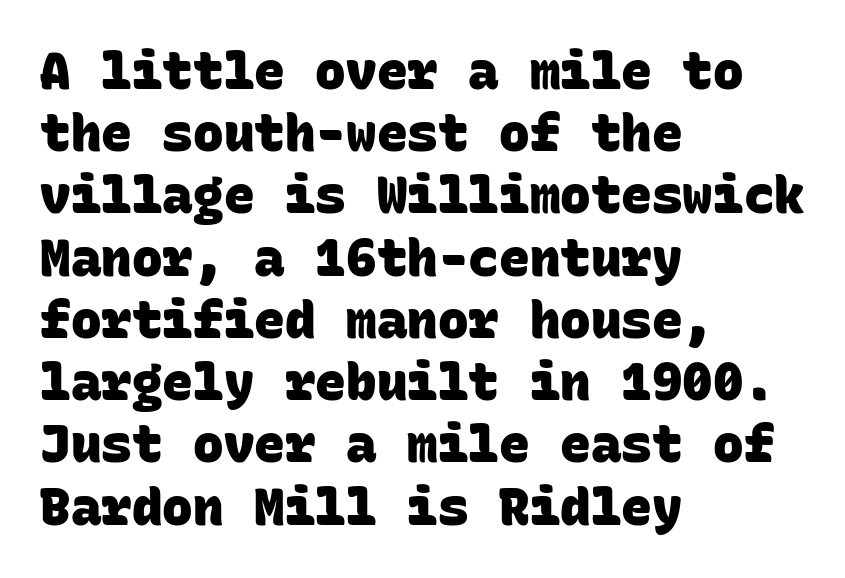
The image shows 51 px heavy sans-serif type, monospaced; set left-aligned, line spacing 1.22x, normal letter spacing, not underlined; low stroke contrast and a large x-height.
